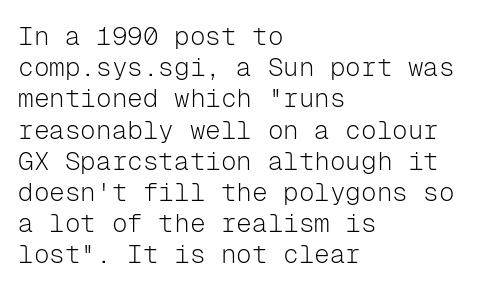
The image shows 26 px text type, upright; set left-aligned, line spacing 1.2x, normal letter spacing, not underlined.
